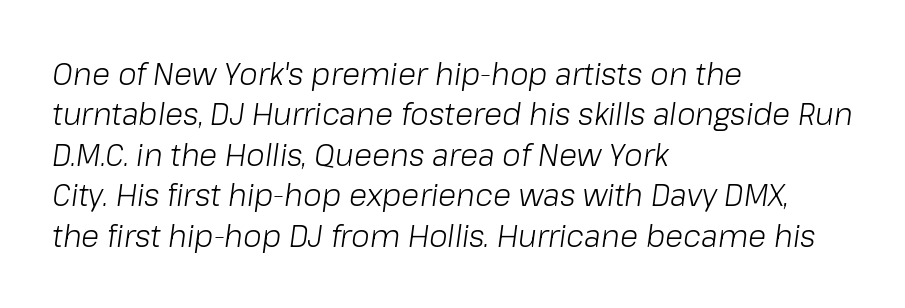
Q: Is the text bold? A: No.
Q: Is the text italic (slanted)? A: Yes, it leans right by about 8 degrees.
Q: Is the text underlined? A: No.
Q: How is the paragraph aligned? A: Left-aligned.
Q: Is the spacing between letters normal or unusually wide? A: Normal.
Q: Is the spacing between lines tight, normal or loose? A: Normal.
Q: Width (condensed, normal, or wide)? A: Normal.
Q: Stroke contrast? A: Low.
Q: x-height? A: Medium.
Q: Monospaced? A: No.
